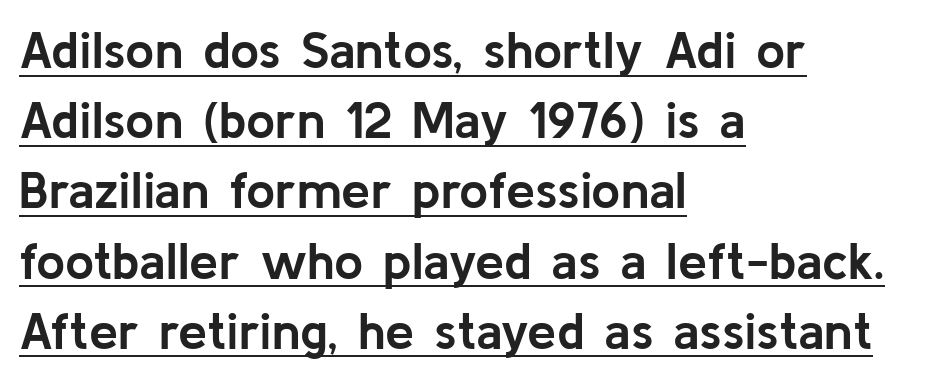
Does the lettering tilt? It doesn't — this is upright. Line starts are locked; line ends wander. I'd describe the lettering as bold — thick and assertive. Are there feet on the stems? There aren't — it's a sans. Think of a printed novel: that variable character pitch is what you see here.
